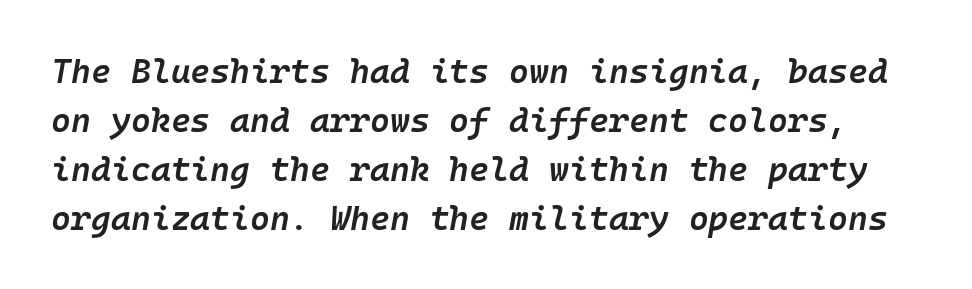
The image shows 34 px semibold type, italic (leaning right); set normal line spacing (1.44x), normal letter spacing, not underlined; low stroke contrast and a medium x-height.
